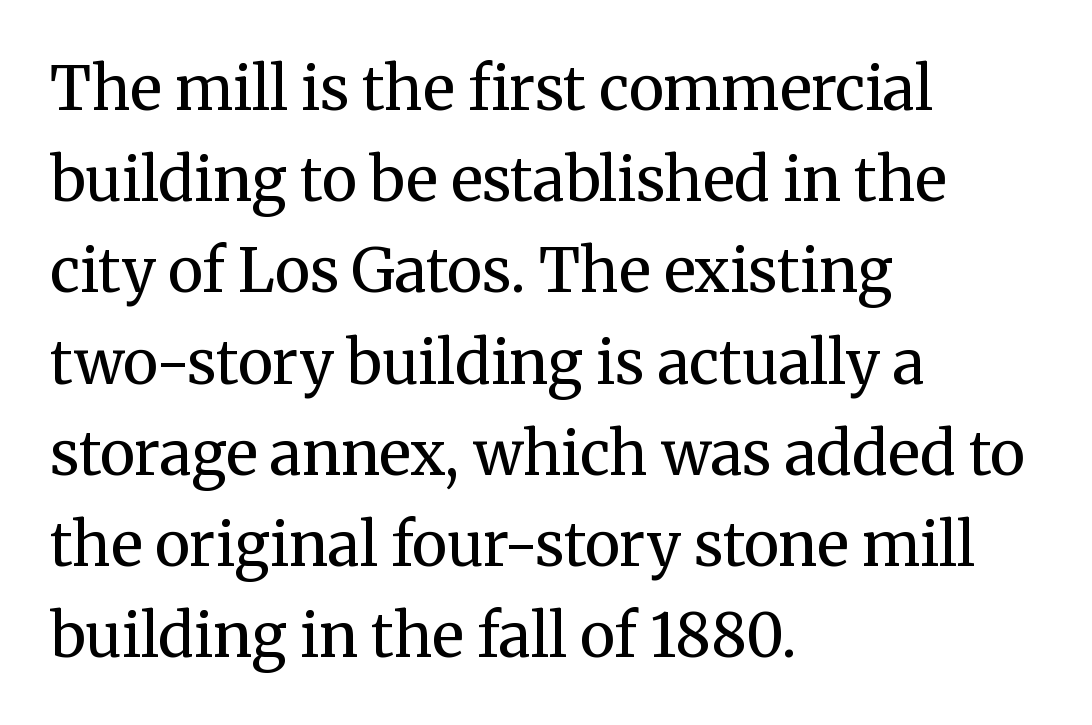
Q: Is the text bold? A: No.
Q: Is the text italic (slanted)? A: No, it is upright.
Q: Is the typeface a serif or a sans-serif typeface? A: Serif.
Q: Is the text underlined? A: No.
Q: How is the paragraph aligned? A: Left-aligned.
Q: Is the spacing between letters normal or unusually wide? A: Normal.
Q: Is the spacing between lines tight, normal or loose? A: Normal.
Q: Width (condensed, normal, or wide)? A: Normal.
Q: Stroke contrast? A: Medium.
Q: x-height? A: Medium.
Q: Monospaced? A: No.
